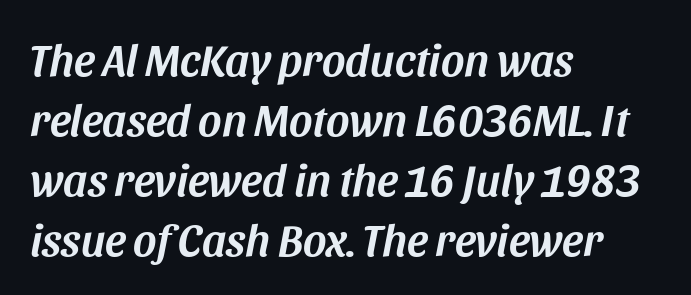
Q: Is the text italic (slanted)? A: Yes, it leans right by about 11 degrees.
Q: Is the text underlined? A: No.
Q: How is the paragraph aligned? A: Left-aligned.
Q: Is the spacing between letters normal or unusually wide? A: Normal.
Q: Is the spacing between lines tight, normal or loose? A: Normal.
Q: Width (condensed, normal, or wide)? A: Normal.
Q: Stroke contrast? A: Medium.
Q: x-height? A: Large.
Q: Monospaced? A: No.
